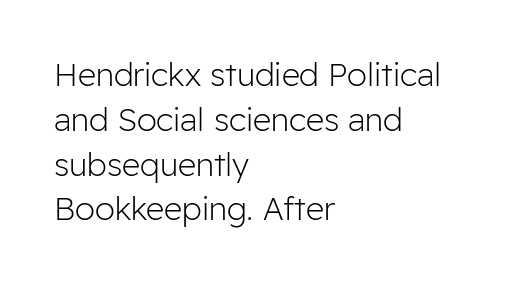
Q: Is the text bold? A: No.
Q: Is the text italic (slanted)? A: No, it is upright.
Q: Is the typeface a serif or a sans-serif typeface? A: Sans-serif.
Q: Is the text underlined? A: No.
Q: How is the paragraph aligned? A: Left-aligned.
Q: Is the spacing between letters normal or unusually wide? A: Normal.
Q: Is the spacing between lines tight, normal or loose? A: Normal.
Q: Width (condensed, normal, or wide)? A: Normal.
Q: Stroke contrast? A: Low.
Q: x-height? A: Medium.
Q: Monospaced? A: No.
